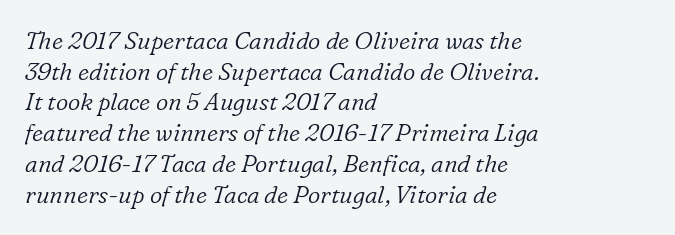
Q: Is the text bold? A: No.
Q: Is the text italic (slanted)? A: Yes, it leans right by about 16 degrees.
Q: Is the text underlined? A: No.
Q: How is the paragraph aligned? A: Left-aligned.
Q: Is the spacing between letters normal or unusually wide? A: Normal.
Q: Is the spacing between lines tight, normal or loose? A: Normal.
